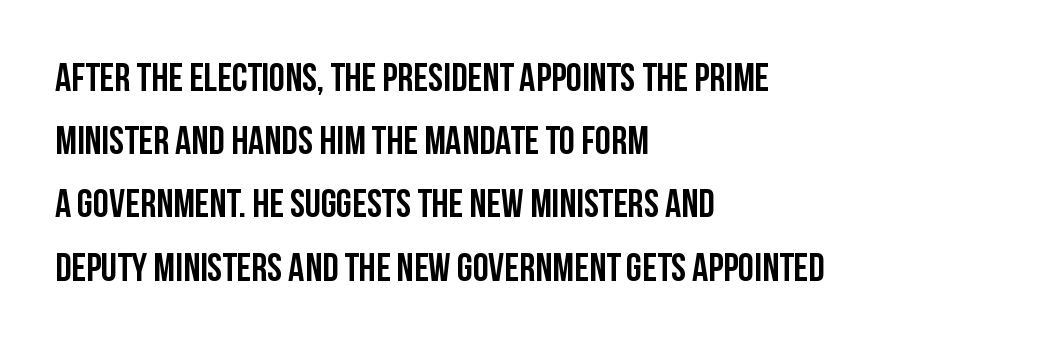
The image shows 40 px condensed sans-serif type, upright; set left-aligned, normal line spacing (1.58x), normal letter spacing, not underlined; low stroke contrast and a large x-height.
